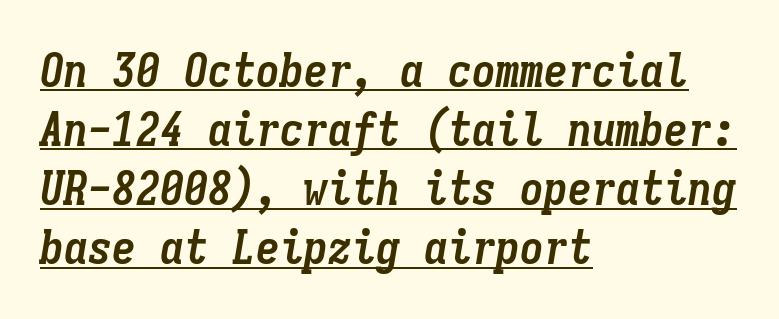
The image shows 48 px semibold, condensed type, italic (leaning right), monospaced; set left-aligned, line spacing 1.23x, normal letter spacing, underlined; low stroke contrast and a medium x-height.
